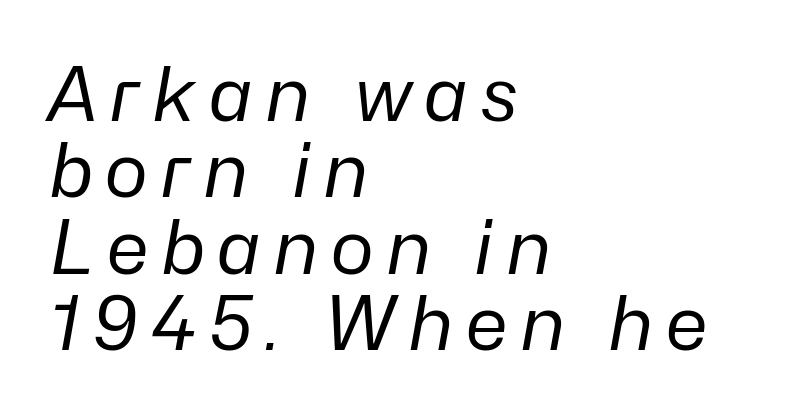
The image shows 75 px regular-weight type, italic (leaning right); set left-aligned, tight line spacing (1.02x), not underlined; low stroke contrast and a medium x-height.
